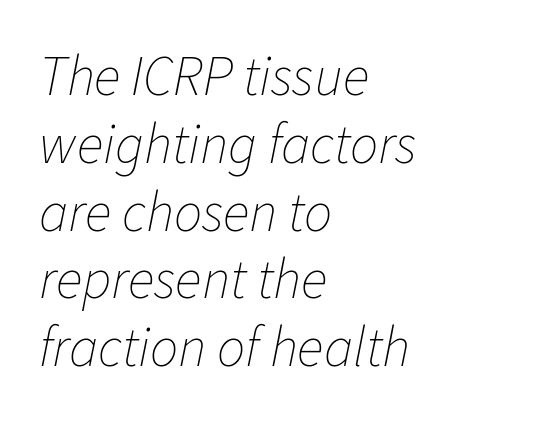
Q: Is the text bold? A: No.
Q: Is the text italic (slanted)? A: Yes, it leans right by about 11 degrees.
Q: Is the text underlined? A: No.
Q: How is the paragraph aligned? A: Left-aligned.
Q: Is the spacing between letters normal or unusually wide? A: Normal.
Q: Width (condensed, normal, or wide)? A: Normal.
Q: Stroke contrast? A: Low.
Q: x-height? A: Medium.
Q: Monospaced? A: No.
